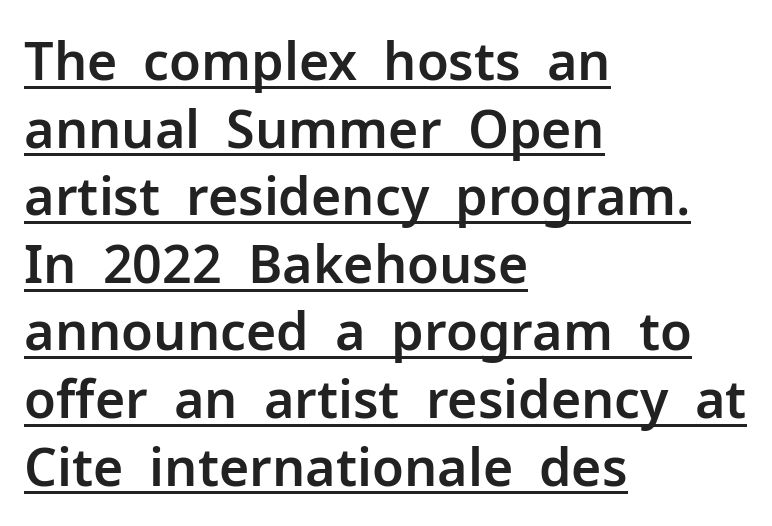
This sample uses an upright cut, with every glyph sitting square on the baseline. The passage shown is typed in a proportional face where columns would drift. Notice how the passage keeps a crisp vertical edge on the left only. Descenders here cross a horizontal rule under the line. Nothing unusual about the tracking: characters are spaced as the font intends. Nothing sits at the stroke ends, so this counts as sans-serif.
